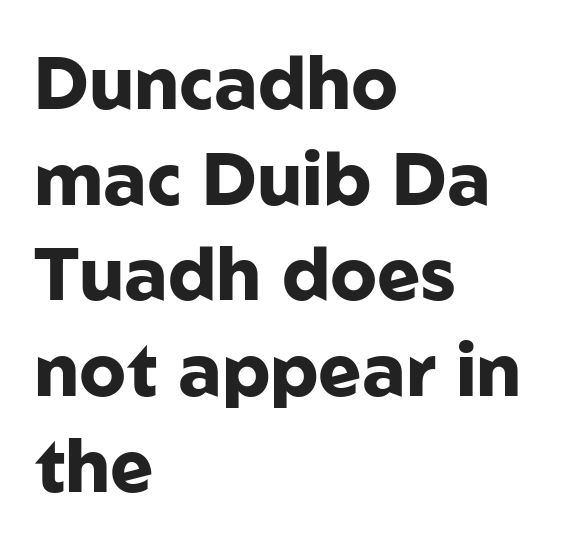
In CSS terms this would be text-align: left. You'd pick this weight for a headline — it's a proper bold. Characters remain perfectly vertical along every line. Underlining? Definitely not there. A typesetter would label this face a sans.
